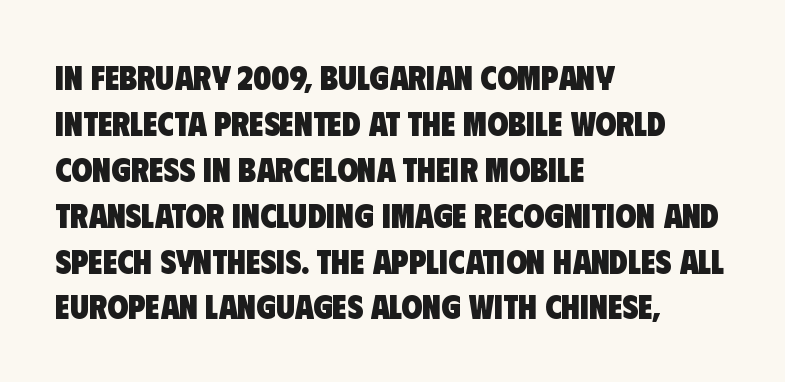
The image shows 34 px heavy, condensed sans-serif type; set left-aligned, normal line spacing (1.35x), normal letter spacing, not underlined; low stroke contrast and a large x-height.
